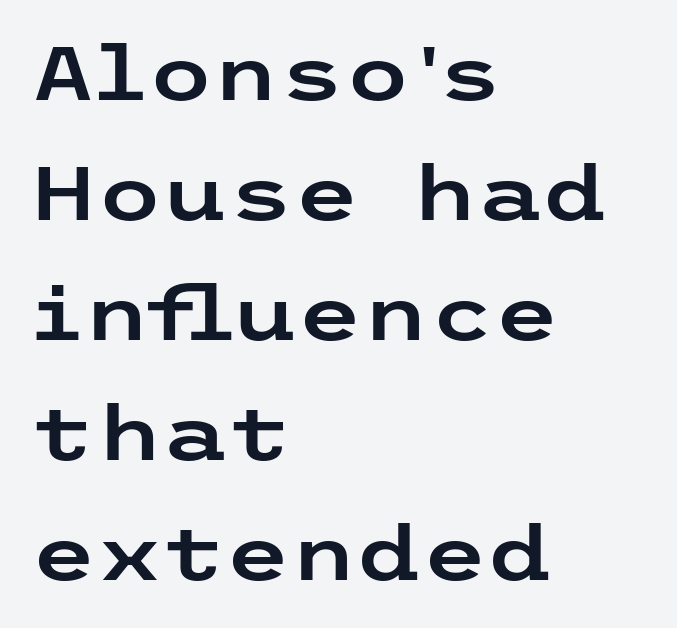
The image shows 75 px wide sans-serif type, upright; set left-aligned, normal line spacing (1.6x), normal letter spacing, not underlined; low stroke contrast and a medium x-height.
